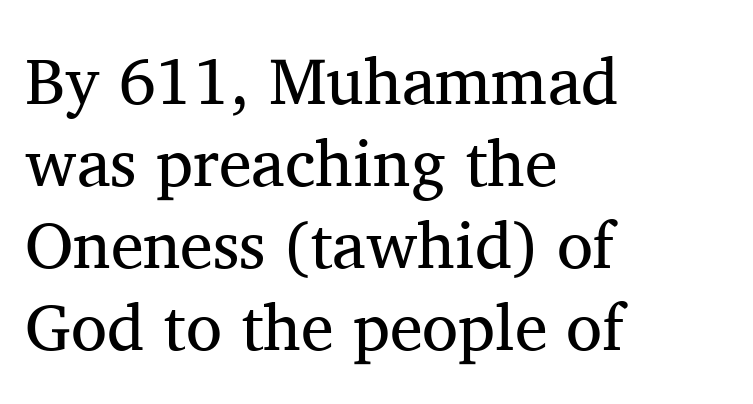
Each letter keeps its own natural width here, so spacing adapts to shape. Nothing heavy about these letters — not bold at all. Upright lettering throughout. Any mark beneath the type? The region is blank. Small tapered or slab feet sit at the stroke ends, so this counts as serif. The paragraph has a hard left edge and a soft right edge.
